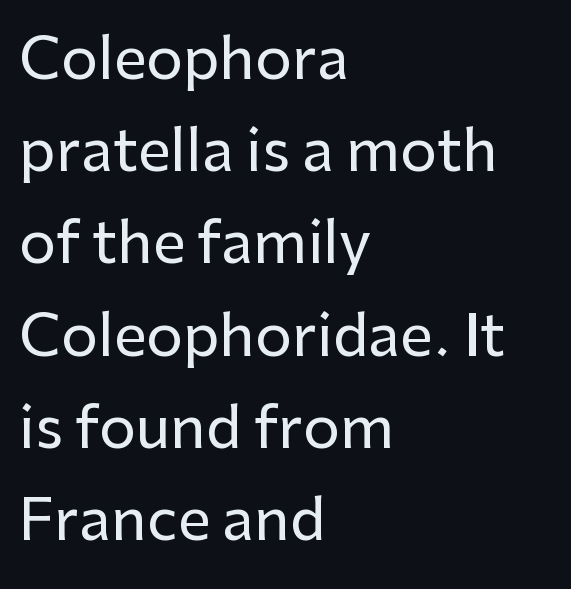
Q: Is the text italic (slanted)? A: No, it is upright.
Q: Is the typeface a serif or a sans-serif typeface? A: Sans-serif.
Q: Is the text underlined? A: No.
Q: How is the paragraph aligned? A: Left-aligned.
Q: Is the spacing between letters normal or unusually wide? A: Normal.
Q: Is the spacing between lines tight, normal or loose? A: Normal.
Q: Width (condensed, normal, or wide)? A: Normal.
Q: Stroke contrast? A: Low.
Q: x-height? A: Medium.
Q: Monospaced? A: No.
